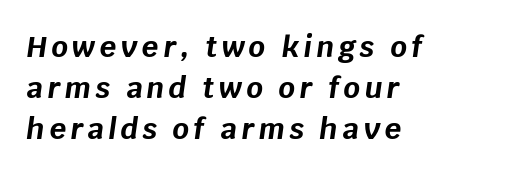
{"italic": "yes", "lean": "right", "slant_degrees": 8, "bold": "yes", "weight": "bold", "width": "normal", "stroke_contrast": "low", "x_height": "large", "monospaced": "no", "underline": "no", "align": "left", "line_spacing": "normal", "line_spacing_ratio": 1.42, "glyph_px": 29}
